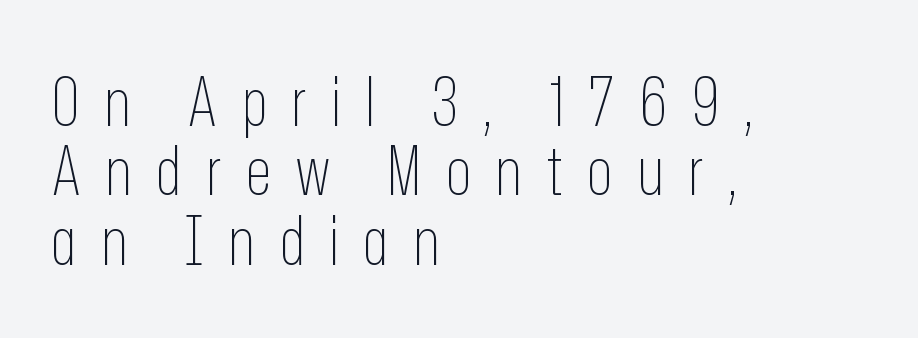
{"serif": "no", "italic": "no", "bold": "no", "weight": "thin", "width": "condensed", "stroke_contrast": "low", "x_height": "medium", "monospaced": "no", "underline": "no", "align": "left", "line_spacing": "tight", "line_spacing_ratio": 1.02, "letter_spacing": "wide", "letter_spacing_em": 0.35, "glyph_px": 68}
